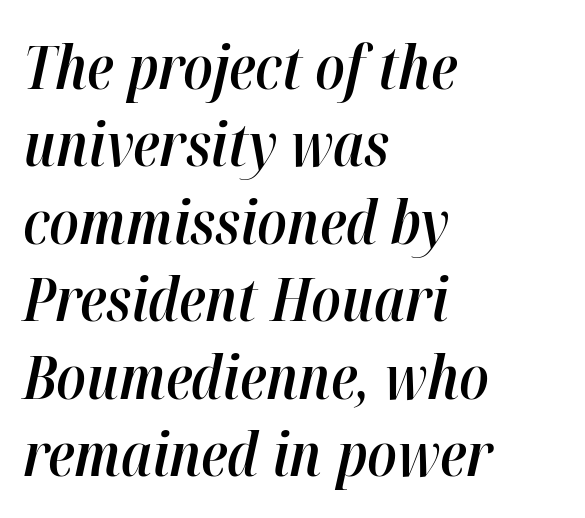
{"italic": "yes", "lean": "right", "slant_degrees": 12, "bold": "semi", "weight": "semibold", "width": "condensed", "stroke_contrast": "high", "x_height": "medium", "monospaced": "no", "underline": "no", "align": "left", "line_spacing": "normal", "line_spacing_ratio": 1.27, "letter_spacing": "normal", "letter_spacing_em": 0.0, "glyph_px": 61}
